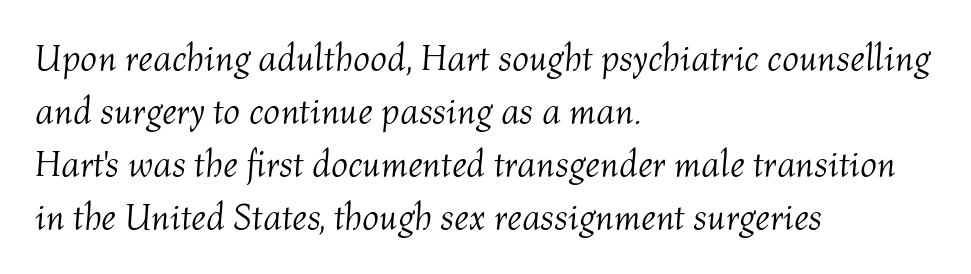
Where is the straight margin? On the left. The passage shown is typed in a proportional face where columns would drift. The cut favours lightness, reaching ordinary text weight at its darkest. These lines were composed using italics. Observe the ordinary spacing: letters are neighbours, not strangers. Successive baselines arrive at the customary interval.
